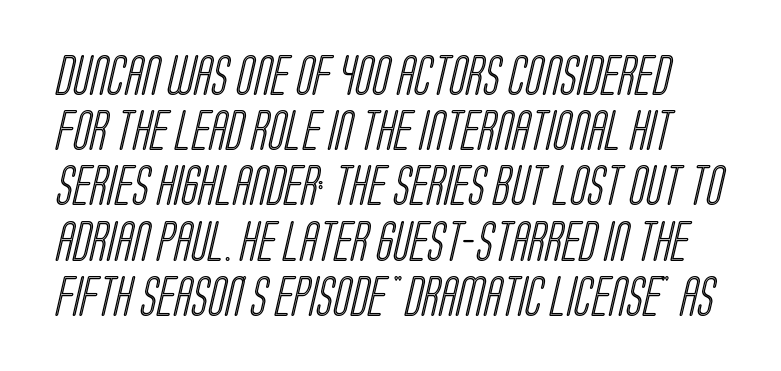
Q: Is the text underlined? A: No.
Q: Is the spacing between letters normal or unusually wide? A: Normal.
Q: Is the spacing between lines tight, normal or loose? A: Normal.
Q: Width (condensed, normal, or wide)? A: Condensed.
Q: x-height? A: Large.
Q: Monospaced? A: No.
